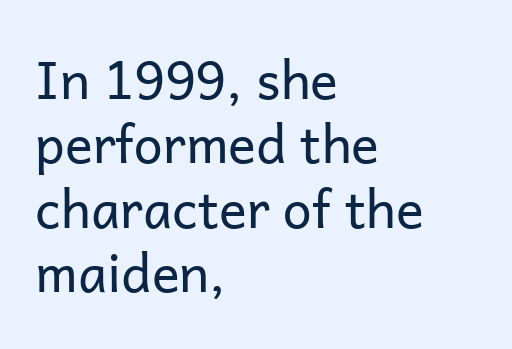
Q: Is the text bold? A: No.
Q: Is the text italic (slanted)? A: No, it is upright.
Q: Is the typeface a serif or a sans-serif typeface? A: Sans-serif.
Q: Is the text underlined? A: No.
Q: How is the paragraph aligned? A: Left-aligned.
Q: Is the spacing between letters normal or unusually wide? A: Normal.
Q: Width (condensed, normal, or wide)? A: Normal.
Q: Stroke contrast? A: Low.
Q: x-height? A: Medium.
Q: Monospaced? A: No.
